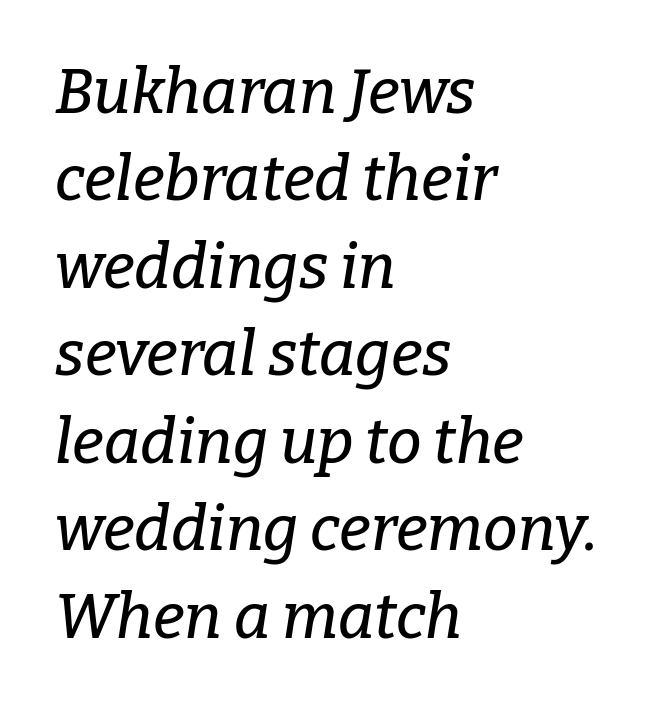
The letters advance in unequal steps, a hallmark of proportional type. This sample uses an oblique cut, with every glyph tilted off the vertical. Type style note: has serifs. Left-aligned paragraph, ragged on the right. Does extra space separate the letters? No, they use regular spacing. The words here are not underlined.
